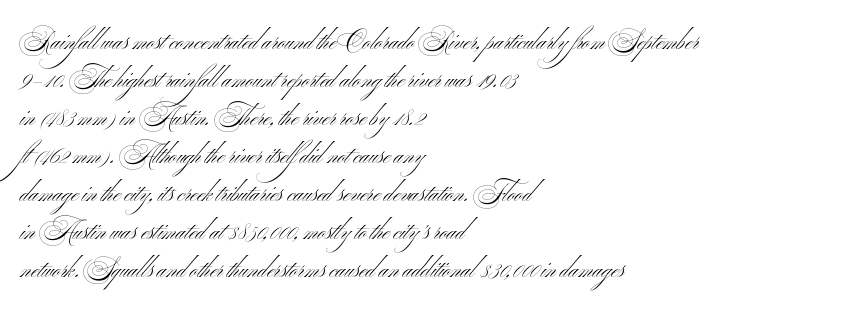
Caption: standard tracking, unaltered. How would I describe the line gaps? Plain and ordinary. The typeface has the unassuming heft of standard copy or less. The lines are quadded left.
